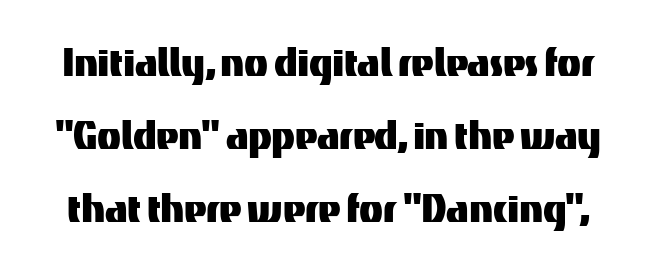
Q: Is the text italic (slanted)? A: No, it is upright.
Q: Is the typeface a serif or a sans-serif typeface? A: Sans-serif.
Q: Is the text underlined? A: No.
Q: Is the spacing between letters normal or unusually wide? A: Normal.
Q: Is the spacing between lines tight, normal or loose? A: Normal.
Q: Width (condensed, normal, or wide)? A: Normal.
Q: Stroke contrast? A: Medium.
Q: x-height? A: Medium.
Q: Monospaced? A: No.
